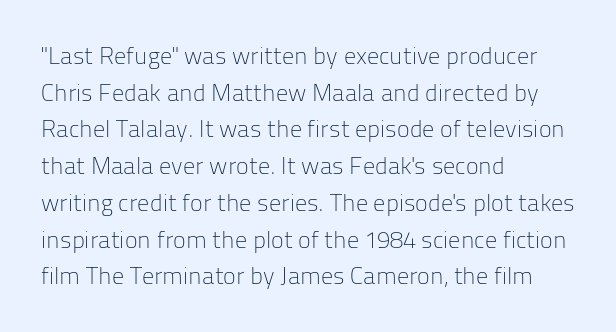
{"italic": "no", "bold": "no", "underline": "no", "align": "left", "line_spacing": "normal", "line_spacing_ratio": 1.53, "letter_spacing": "normal", "letter_spacing_em": 0.0, "glyph_px": 24}
